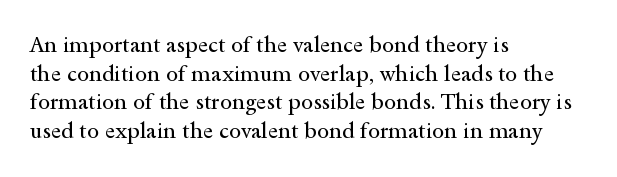
Q: Is the text bold? A: No.
Q: Is the text italic (slanted)? A: No, it is upright.
Q: Is the text underlined? A: No.
Q: How is the paragraph aligned? A: Left-aligned.
Q: Is the spacing between letters normal or unusually wide? A: Normal.
Q: Is the spacing between lines tight, normal or loose? A: Normal.
